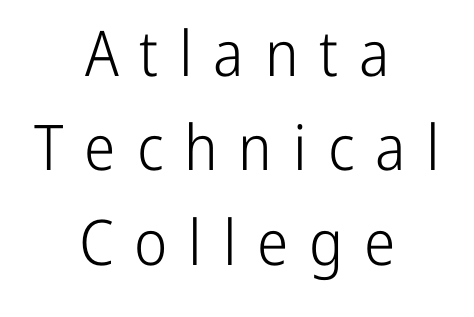
{"serif": "no", "italic": "no", "bold": "no", "weight": "light", "width": "condensed", "stroke_contrast": "low", "x_height": "medium", "monospaced": "no", "underline": "no", "align": "center", "line_spacing": "normal", "line_spacing_ratio": 1.5, "letter_spacing": "wide", "letter_spacing_em": 0.33, "glyph_px": 63}
